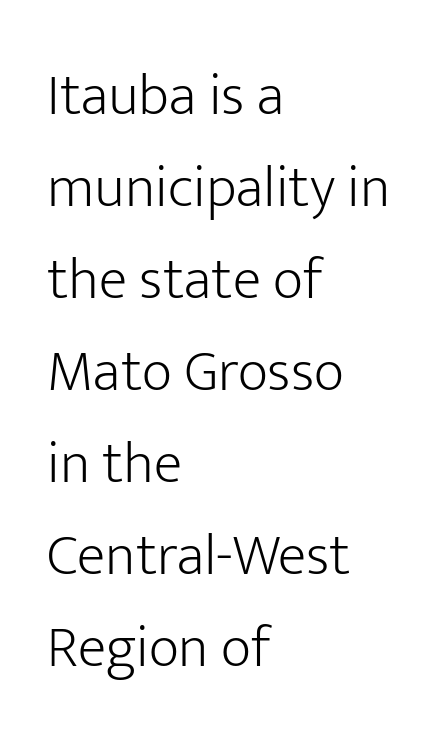
The image shows 59 px light sans-serif type, upright; set left-aligned, normal line spacing (1.56x), normal letter spacing, not underlined; low stroke contrast and a medium x-height.
